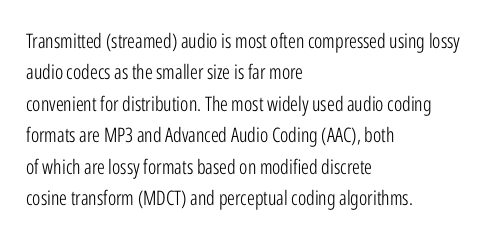
The image shows 20 px text type, upright; set left-aligned, normal line spacing (1.57x), normal letter spacing, not underlined.
